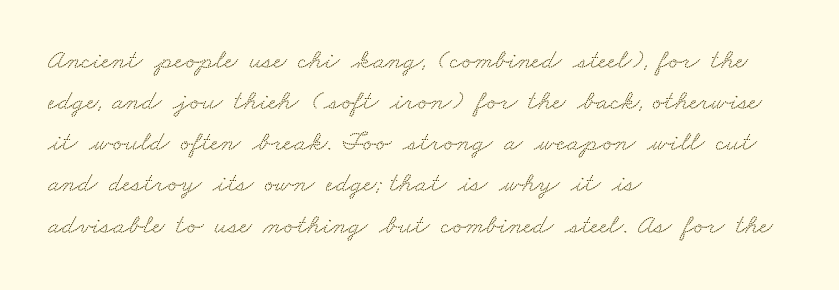
Q: Is the typeface a serif or a sans-serif typeface? A: Serif.
Q: Is the text underlined? A: No.
Q: How is the paragraph aligned? A: Left-aligned.
Q: Is the spacing between letters normal or unusually wide? A: Normal.
Q: Is the spacing between lines tight, normal or loose? A: Normal.
Q: Width (condensed, normal, or wide)? A: Wide.
Q: Stroke contrast? A: Low.
Q: x-height? A: Small.
Q: Monospaced? A: No.
